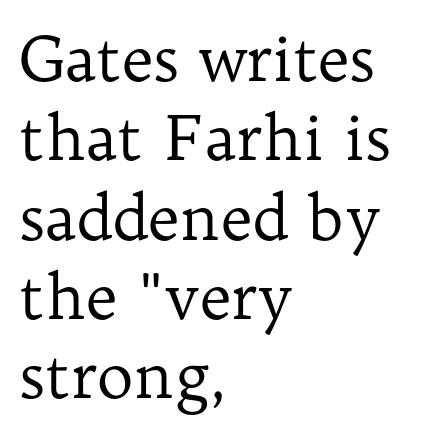
Q: Is the text bold? A: No.
Q: Is the text italic (slanted)? A: No, it is upright.
Q: Is the typeface a serif or a sans-serif typeface? A: Serif.
Q: Is the text underlined? A: No.
Q: How is the paragraph aligned? A: Left-aligned.
Q: Is the spacing between letters normal or unusually wide? A: Normal.
Q: Is the spacing between lines tight, normal or loose? A: Normal.
Q: Width (condensed, normal, or wide)? A: Normal.
Q: Stroke contrast? A: Low.
Q: x-height? A: Medium.
Q: Monospaced? A: No.
